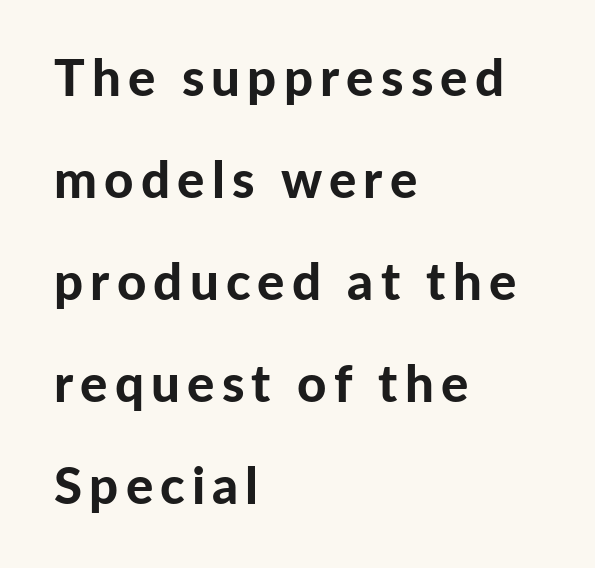
Spacing verdict: proportional, widths tailored to each character. Widely set lines give the paragraph a tall, airy silhouette. Horizontal alignment here is leftward, the default for most running prose. Each letter's strokes conclude bluntly, with no projecting serifs. The strip under each line holds only bare page. The lettering holds an erect, upright posture throughout.
